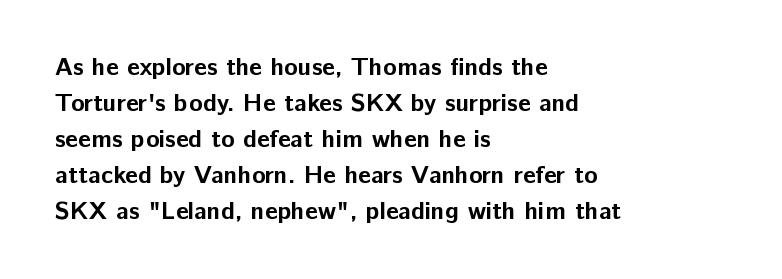
The image shows 25 px bold type, upright; set left-aligned, normal line spacing (1.44x), normal letter spacing, not underlined.
